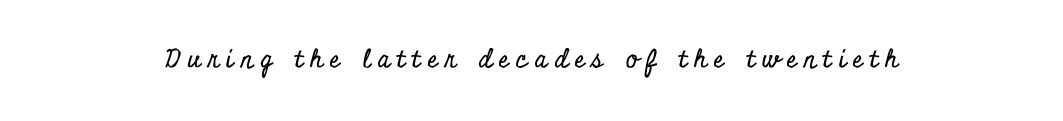
The image shows 25 px text type; set centered, unusually wide letter spacing (+0.29 em), not underlined.
